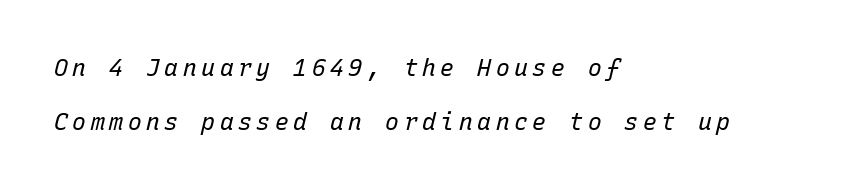
Layout note: lines flush left. Does the lettering tilt? It does — this is italic. Bold? No — there's no thickening of the strokes. This sample uses expanded letter spacing, leaving extra air between glyphs. No word sits above an underline. Vertical spacing — loose.
